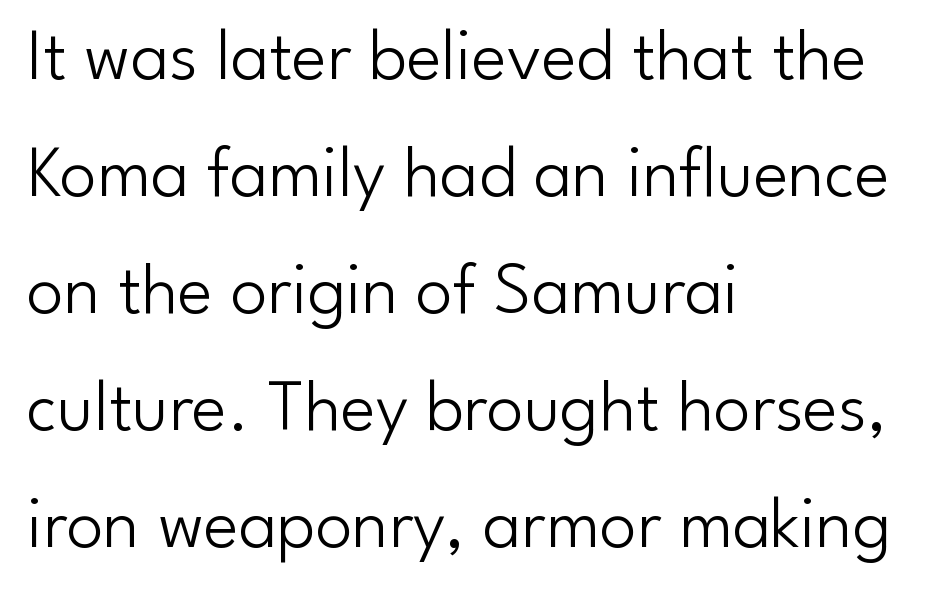
The image shows 74 px light sans-serif type, upright; set left-aligned, normal line spacing (1.58x), normal letter spacing, not underlined; low stroke contrast and a small x-height.
